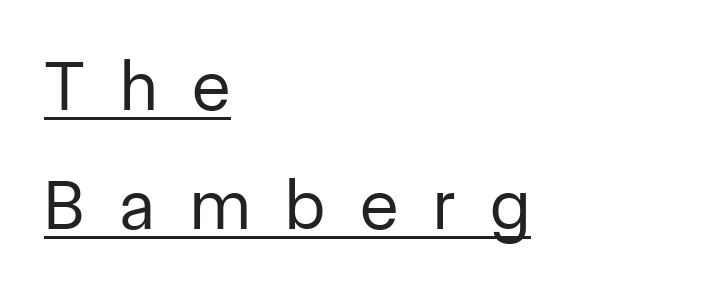
Line starts are locked; line ends wander. The lettering stays uniformly vertical, giving the passage a roman look. Observe the wide spacing: letters keep a clear distance from each other. Is this a fixed-width face? No — the glyphs have proportional, varying widths. Rows of type keep a routine distance in the vertical direction.
